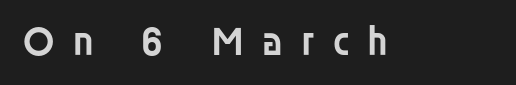
The image shows 42 px semibold sans-serif type, upright; set unusually wide letter spacing (+0.38 em), not underlined; low stroke contrast and a large x-height.
